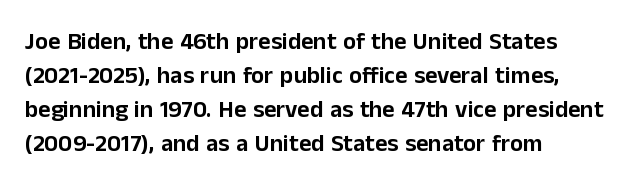
{"italic": "no", "underline": "no", "align": "left", "line_spacing": "normal", "line_spacing_ratio": 1.41, "letter_spacing": "normal", "letter_spacing_em": 0.0, "glyph_px": 24}
